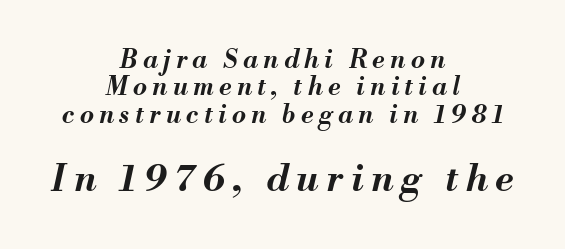
The image shows 37 px bold type, italic (leaning right); set centered, tight line spacing (1.1x), unusually wide letter spacing (+0.22 em), not underlined; the second (bottom) block is 1.48x larger; medium stroke contrast and a small x-height.
